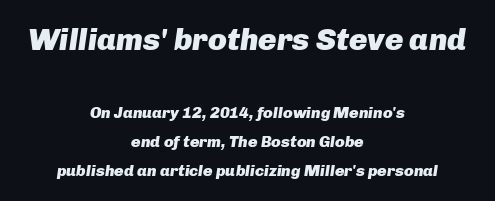
Q: Is the text bold? A: Yes.
Q: Is the text italic (slanted)? A: Yes, it leans right by about 8 degrees.
Q: Is the text underlined? A: No.
Q: How is the paragraph aligned? A: Centered.
Q: Is the spacing between letters normal or unusually wide? A: Normal.
Q: Which block of text is set in a larger size, the first (top) or the second (bottom)? A: The first (top) one.
Q: Width (condensed, normal, or wide)? A: Normal.
Q: Stroke contrast? A: Low.
Q: x-height? A: Medium.
Q: Monospaced? A: No.
